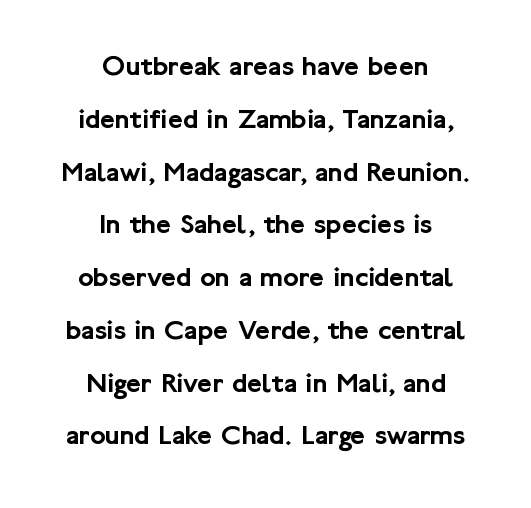
The image shows 29 px sans-serif type, upright; set centered, line spacing 1.82x, normal letter spacing, not underlined; low stroke contrast and a medium x-height.
